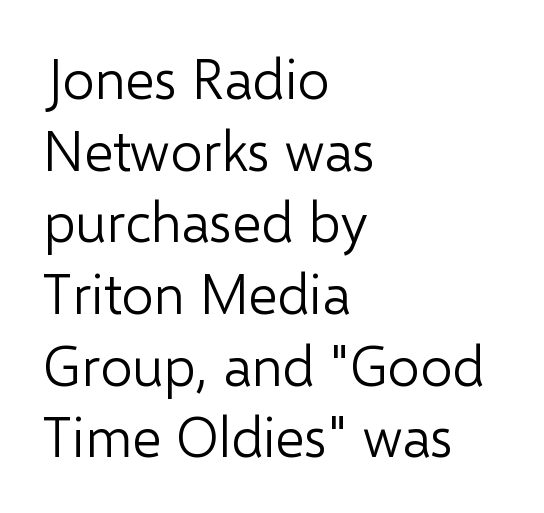
{"serif": "no", "italic": "no", "bold": "no", "weight": "light", "width": "normal", "stroke_contrast": "low", "x_height": "medium", "monospaced": "no", "underline": "no", "align": "left", "line_spacing": "normal", "line_spacing_ratio": 1.28, "letter_spacing": "normal", "letter_spacing_em": 0.0, "glyph_px": 56}
